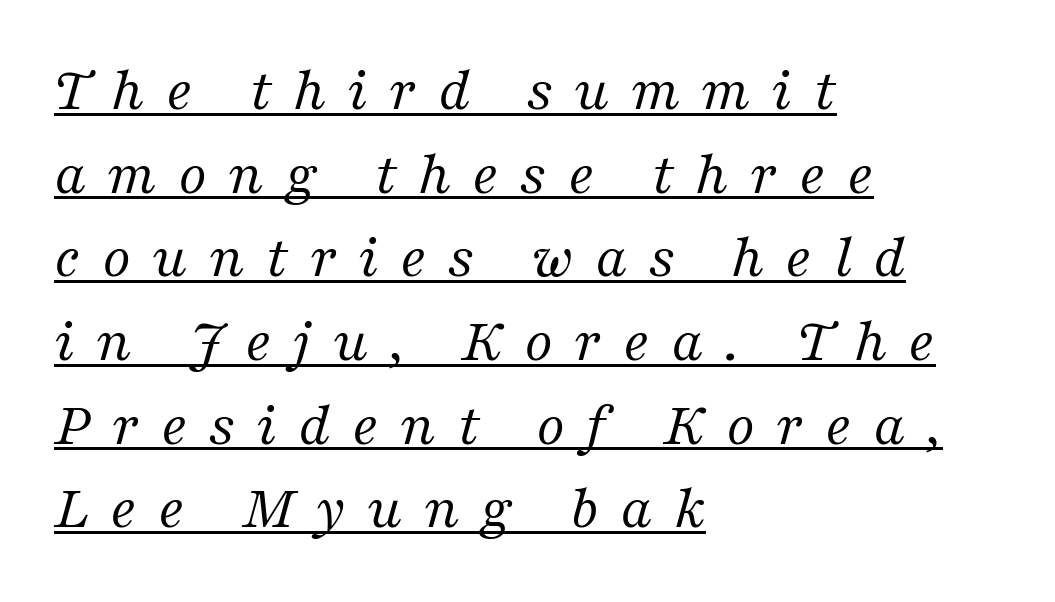
Q: Is the text bold? A: No.
Q: Is the text italic (slanted)? A: Yes, it leans right by about 16 degrees.
Q: Is the typeface a serif or a sans-serif typeface? A: Serif.
Q: Is the text underlined? A: Yes.
Q: How is the paragraph aligned? A: Left-aligned.
Q: Is the spacing between letters normal or unusually wide? A: Unusually wide.
Q: Is the spacing between lines tight, normal or loose? A: Normal.
Q: Width (condensed, normal, or wide)? A: Normal.
Q: Stroke contrast? A: Medium.
Q: x-height? A: Medium.
Q: Monospaced? A: No.
